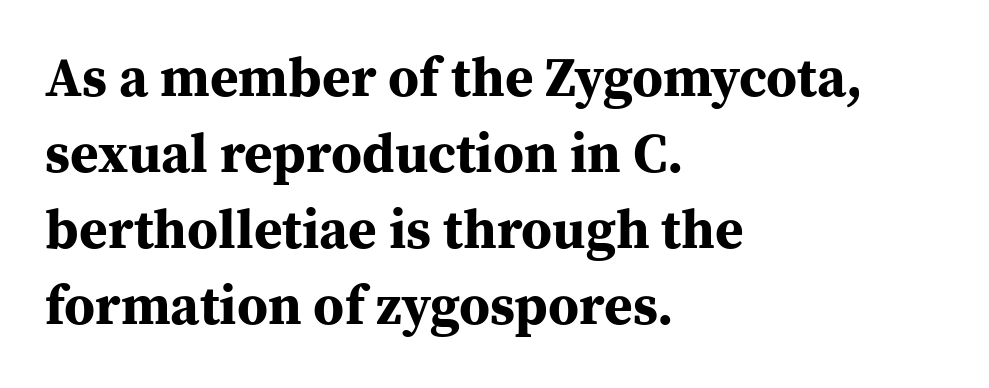
{"serif": "yes", "italic": "no", "bold": "yes", "weight": "bold", "width": "normal", "stroke_contrast": "medium", "x_height": "medium", "monospaced": "no", "underline": "no", "align": "left", "line_spacing": "normal", "line_spacing_ratio": 1.38, "letter_spacing": "normal", "letter_spacing_em": 0.0, "glyph_px": 55}
